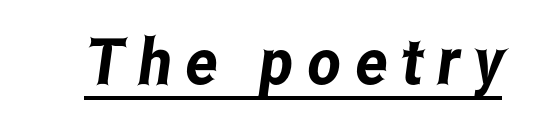
Q: Is the typeface a serif or a sans-serif typeface? A: Sans-serif.
Q: Is the text underlined? A: Yes.
Q: Is the spacing between letters normal or unusually wide? A: Unusually wide.
Q: Width (condensed, normal, or wide)? A: Condensed.
Q: Stroke contrast? A: Low.
Q: x-height? A: Medium.
Q: Monospaced? A: No.
